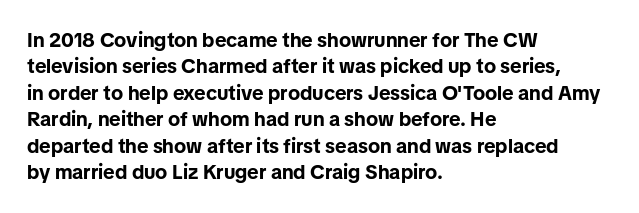
{"italic": "no", "bold": "yes", "underline": "no", "align": "left", "line_spacing": "normal", "line_spacing_ratio": 1.32, "letter_spacing": "normal", "letter_spacing_em": 0.0, "glyph_px": 20}
